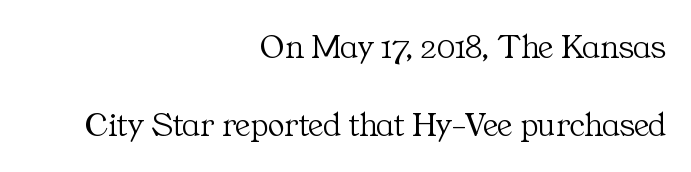
{"serif": "yes", "italic": "no", "bold": "no", "weight": "light", "width": "normal", "stroke_contrast": "medium", "x_height": "medium", "monospaced": "no", "underline": "no", "align": "right", "line_spacing": "loose", "line_spacing_ratio": 2.24, "letter_spacing": "normal", "letter_spacing_em": 0.0, "glyph_px": 35}
